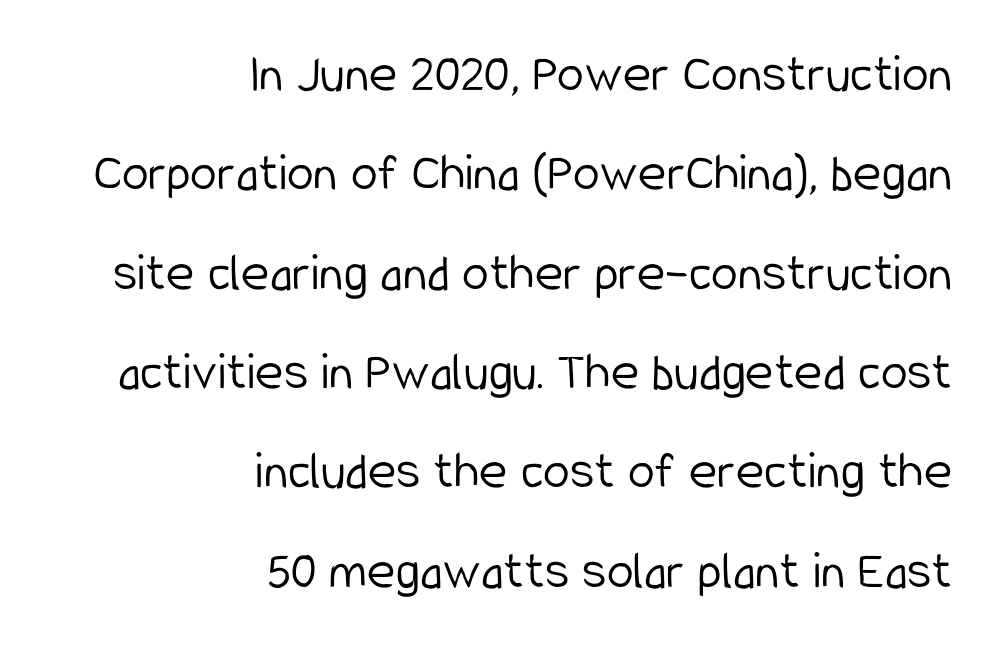
The image shows 54 px light, condensed sans-serif type, upright; set right-aligned, line spacing 1.84x, normal letter spacing, not underlined; low stroke contrast and a medium x-height.
